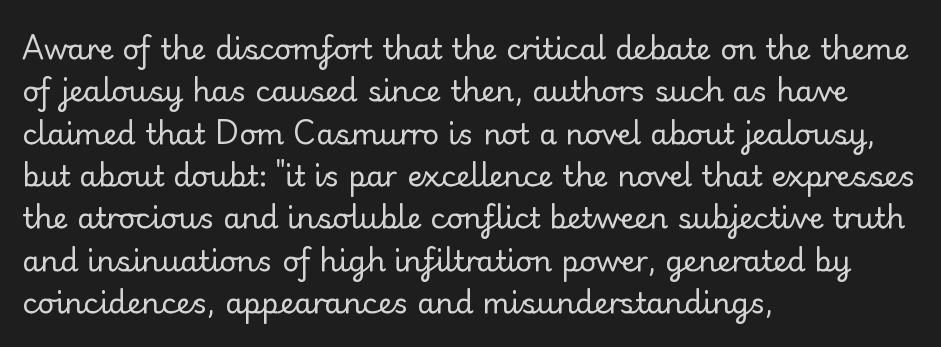
The image shows 29 px regular-weight sans-serif type, upright; set left-aligned, normal line spacing (1.46x), normal letter spacing, not underlined; low stroke contrast and a small x-height.
